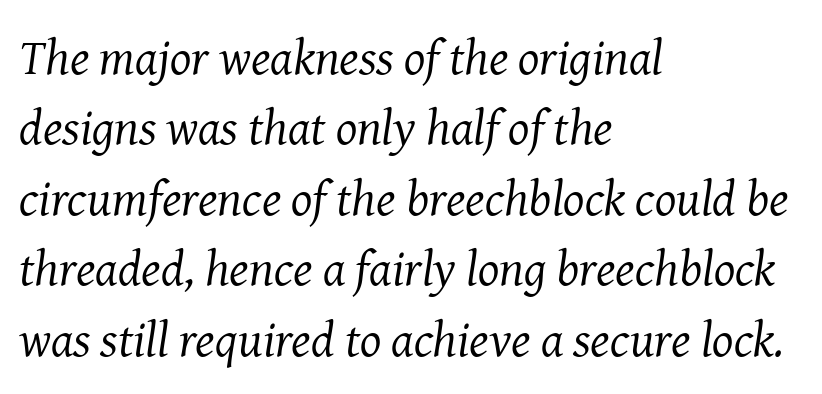
What kind of face is this? One with serifs. Do the characters align in a grid? No, the font is proportional. The characters are drawn with everyday or finer stroke widths. Underline: absent. Honestly, the row spacing looks completely unremarkable.
